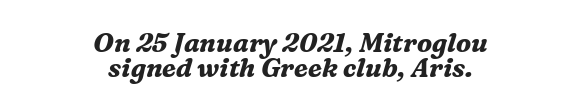
The image shows 26 px bold type, italic (leaning right); set centered, tight line spacing (0.96x), normal letter spacing, not underlined.
